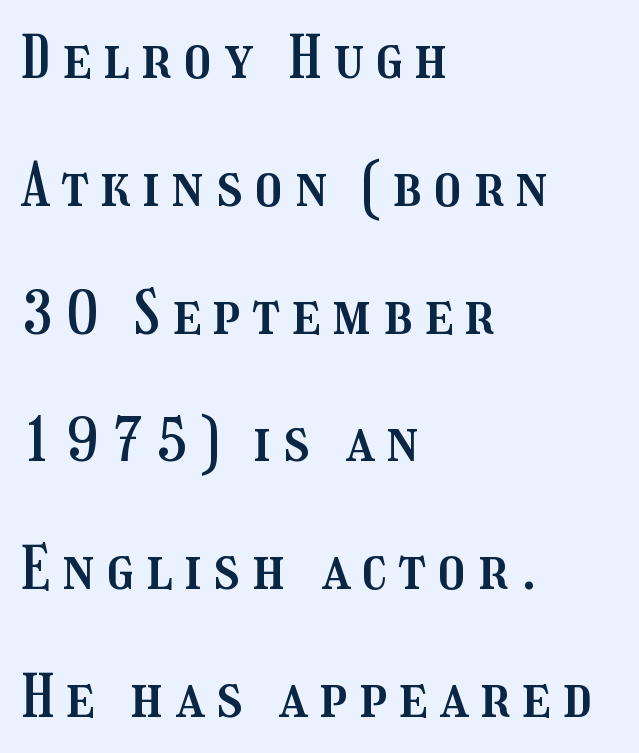
{"italic": "no", "width": "condensed", "stroke_contrast": "medium", "x_height": "medium", "monospaced": "no", "underline": "no", "align": "left", "line_spacing": "loose", "line_spacing_ratio": 2.13, "letter_spacing": "wide", "letter_spacing_em": 0.21, "glyph_px": 60}
